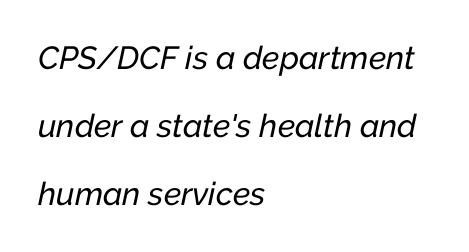
The image shows 32 px text type, italic (leaning right); set left-aligned, loose line spacing (2.13x), normal letter spacing, not underlined; low stroke contrast and a medium x-height.
